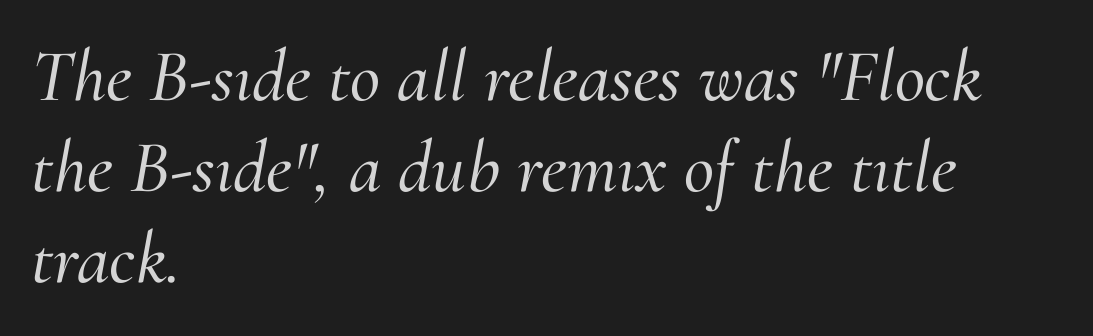
{"serif": "yes", "italic": "yes", "lean": "right", "slant_degrees": 10, "width": "normal", "stroke_contrast": "medium", "x_height": "small", "monospaced": "no", "underline": "no", "align": "left", "line_spacing_ratio": 1.23, "letter_spacing": "normal", "letter_spacing_em": 0.0, "glyph_px": 74}
